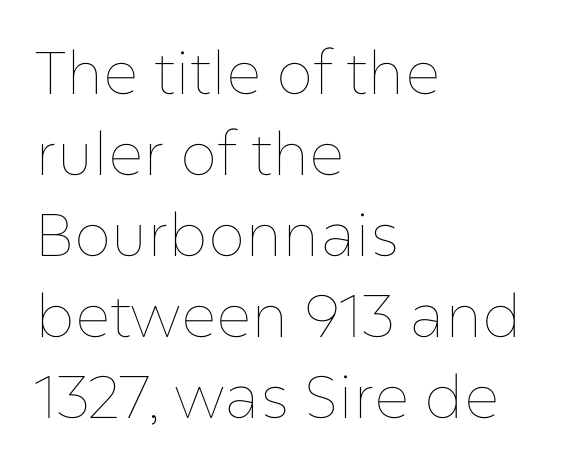
Horizontal alignment here is leftward, the default for most running prose. The leading is moderate, giving the passage an even texture. This is roman type, the default non-slanted kind. The letters advance in unequal steps, a hallmark of proportional type. These glyphs show unthickened strokes, regular width or finer. Has an underline been added? It has not.
